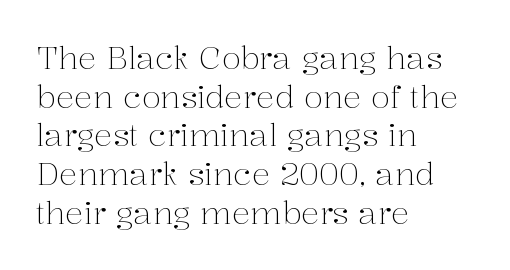
{"serif": "yes", "italic": "no", "bold": "no", "weight": "light", "width": "normal", "stroke_contrast": "medium", "x_height": "medium", "monospaced": "no", "underline": "no", "align": "left", "line_spacing": "normal", "line_spacing_ratio": 1.25, "letter_spacing": "normal", "letter_spacing_em": 0.0, "glyph_px": 31}
